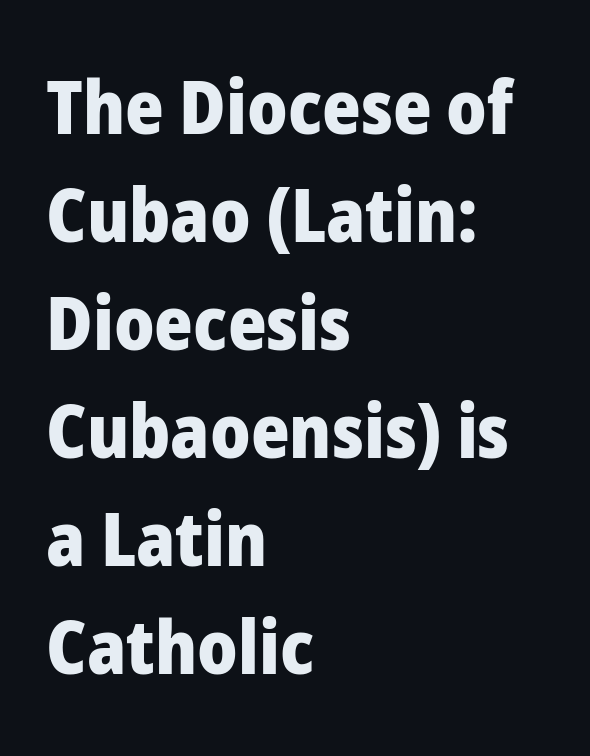
Q: Is the text bold? A: Yes.
Q: Is the text italic (slanted)? A: No, it is upright.
Q: Is the typeface a serif or a sans-serif typeface? A: Sans-serif.
Q: Is the text underlined? A: No.
Q: How is the paragraph aligned? A: Left-aligned.
Q: Is the spacing between letters normal or unusually wide? A: Normal.
Q: Is the spacing between lines tight, normal or loose? A: Normal.
Q: Width (condensed, normal, or wide)? A: Normal.
Q: Stroke contrast? A: Low.
Q: x-height? A: Medium.
Q: Monospaced? A: No.
